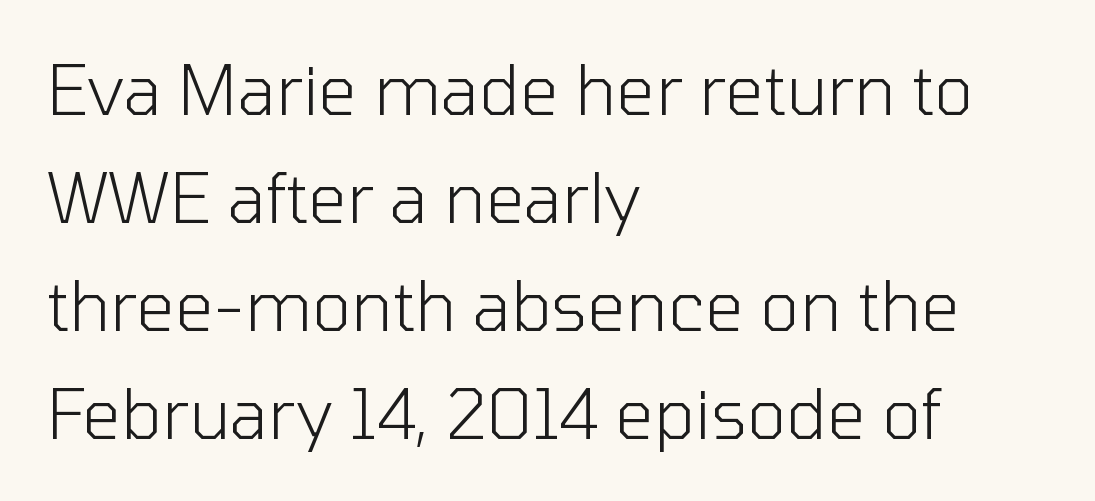
Q: Is the text bold? A: No.
Q: Is the text italic (slanted)? A: No, it is upright.
Q: Is the typeface a serif or a sans-serif typeface? A: Sans-serif.
Q: Is the text underlined? A: No.
Q: How is the paragraph aligned? A: Left-aligned.
Q: Is the spacing between letters normal or unusually wide? A: Normal.
Q: Is the spacing between lines tight, normal or loose? A: Normal.
Q: Width (condensed, normal, or wide)? A: Normal.
Q: Stroke contrast? A: Low.
Q: x-height? A: Medium.
Q: Monospaced? A: No.
